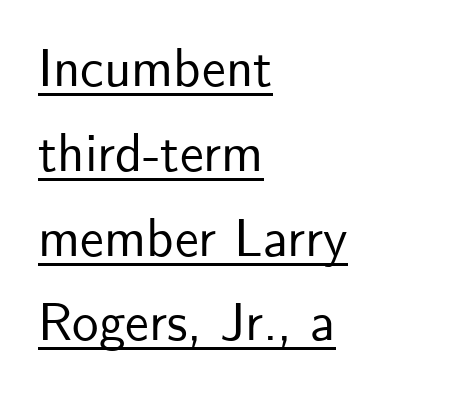
Varying glyph widths throughout — classic text-font behaviour. The type sits square on the baseline with zero lean. The rendering shows plain stroke endings on the letterforms — a sans-serif design. This sample keeps an unexceptional amount of space between lines. This rendering features underlined lettering.
